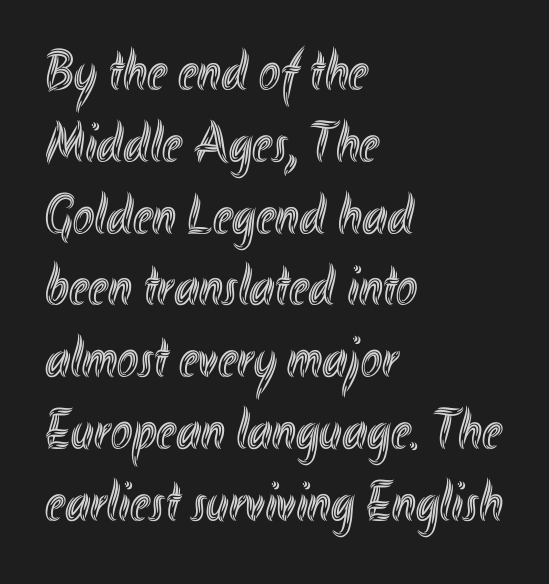
The image shows 57 px condensed type; set left-aligned, normal line spacing (1.26x), normal letter spacing, not underlined; a small x-height.
